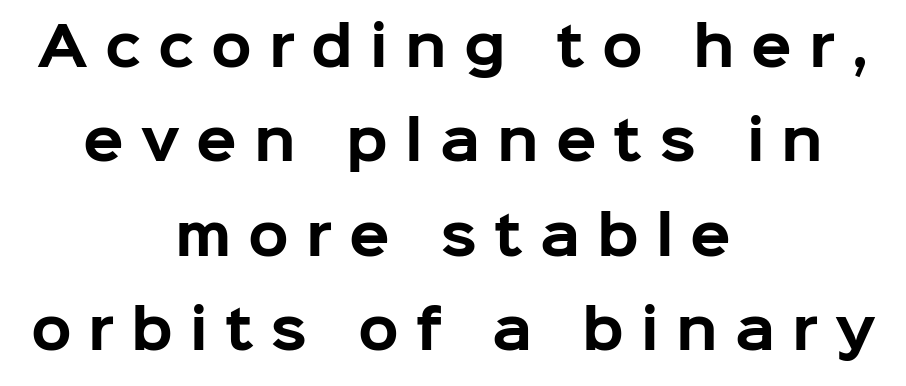
{"serif": "no", "italic": "no", "bold": "yes", "weight": "bold", "width": "normal", "stroke_contrast": "low", "x_height": "medium", "monospaced": "no", "underline": "no", "align": "center", "line_spacing_ratio": 1.78, "letter_spacing": "wide", "letter_spacing_em": 0.32, "glyph_px": 53}
